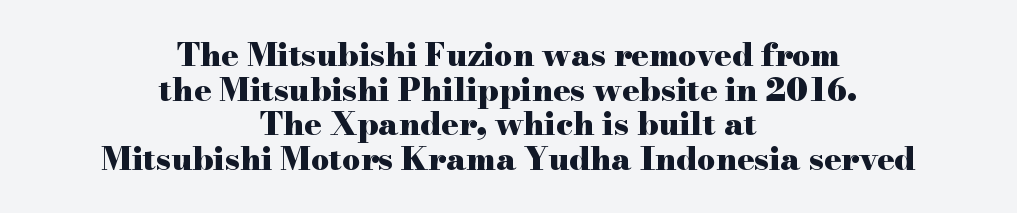
The image shows 32 px heavy, wide serif type, upright; set centered, tight line spacing (1.08x), normal letter spacing, not underlined; high stroke contrast and a small x-height.
